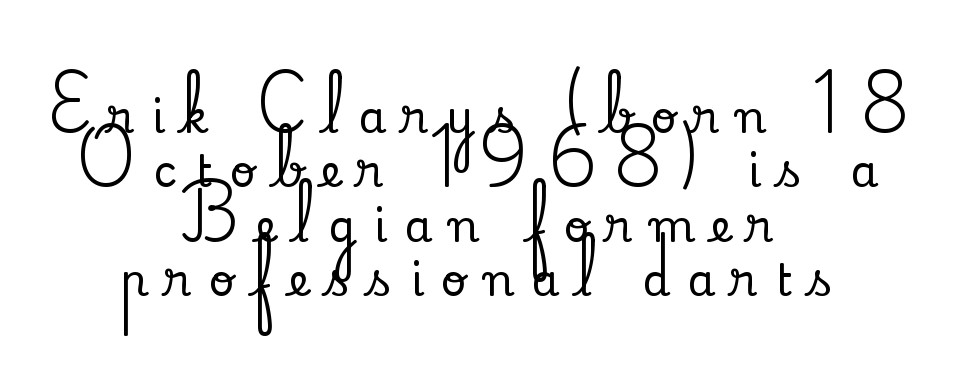
{"serif": "yes", "italic": "no", "width": "normal", "stroke_contrast": "low", "x_height": "small", "monospaced": "no", "underline": "no", "align": "center", "line_spacing_ratio": 1.21, "letter_spacing": "wide", "letter_spacing_em": 0.38, "glyph_px": 45}
